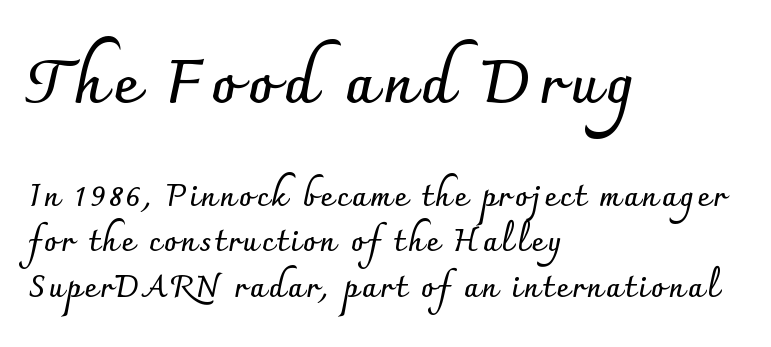
{"serif": "no", "bold": "yes", "weight": "semibold", "width": "normal", "stroke_contrast": "low", "x_height": "small", "monospaced": "no", "underline": "no", "align": "left", "line_spacing": "normal", "line_spacing_ratio": 1.51, "larger_block": "first", "size_ratio": 2.03, "glyph_px": 61}
